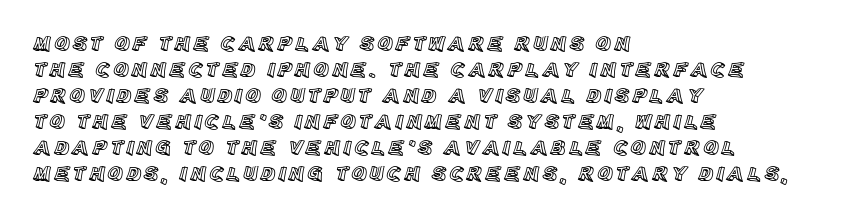
{"underline": "no", "align": "left", "line_spacing_ratio": 1.24, "glyph_px": 21}
